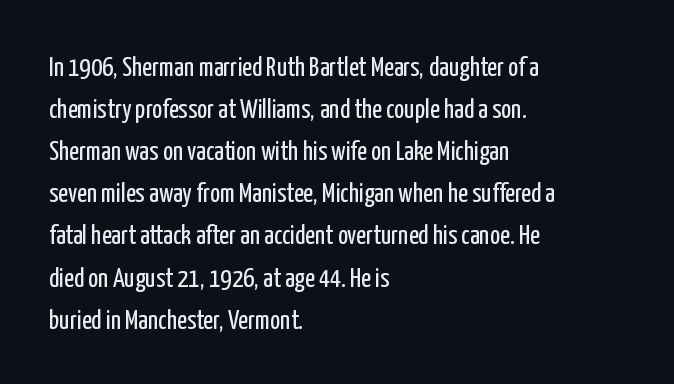
Each new line begins a customary step beneath the previous one. The passage shown is not underscored anywhere. Weight: not bold — regular or lighter. Nope, not italic — everything's standing straight. A classic flush-left, rag-right setting is used for this passage.
